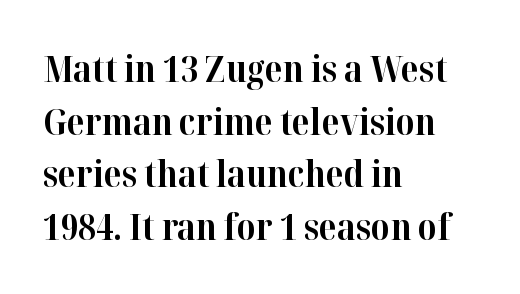
The image shows 36 px bold serif type, upright; set left-aligned, normal line spacing (1.46x), normal letter spacing, not underlined; high stroke contrast and a medium x-height.
